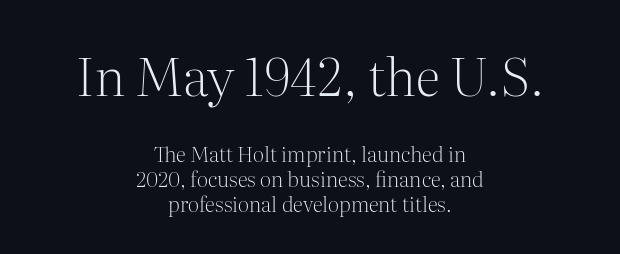
The image shows 52 px light serif type, upright; set centered, line spacing 1.19x, normal letter spacing, not underlined; the first (top) block is 2.48x larger; medium stroke contrast and a medium x-height.
